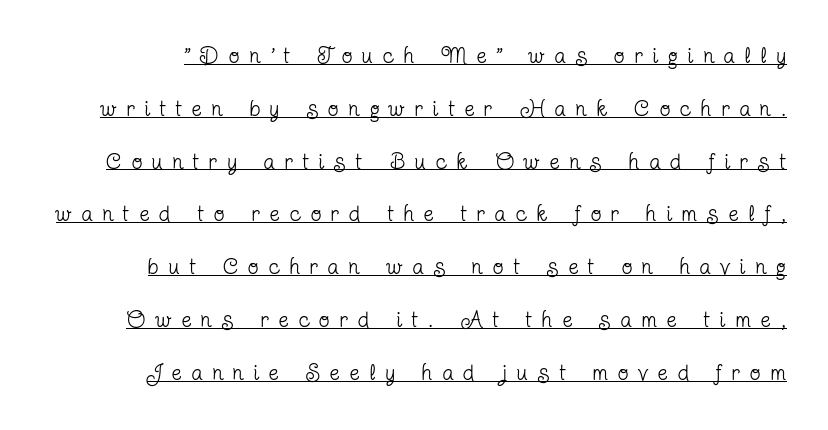
Q: Is the text bold? A: No.
Q: Is the text italic (slanted)? A: No, it is upright.
Q: Is the text underlined? A: Yes.
Q: Is the spacing between letters normal or unusually wide? A: Unusually wide.
Q: Is the spacing between lines tight, normal or loose? A: Loose.
